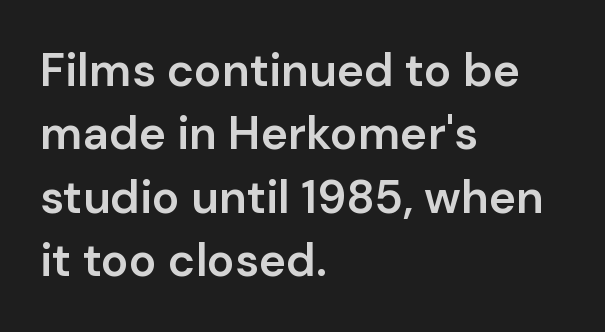
Q: Is the text bold? A: Semi-bold.
Q: Is the text italic (slanted)? A: No, it is upright.
Q: Is the typeface a serif or a sans-serif typeface? A: Sans-serif.
Q: Is the text underlined? A: No.
Q: How is the paragraph aligned? A: Left-aligned.
Q: Is the spacing between letters normal or unusually wide? A: Normal.
Q: Is the spacing between lines tight, normal or loose? A: Normal.
Q: Width (condensed, normal, or wide)? A: Normal.
Q: Stroke contrast? A: Low.
Q: x-height? A: Medium.
Q: Monospaced? A: No.
